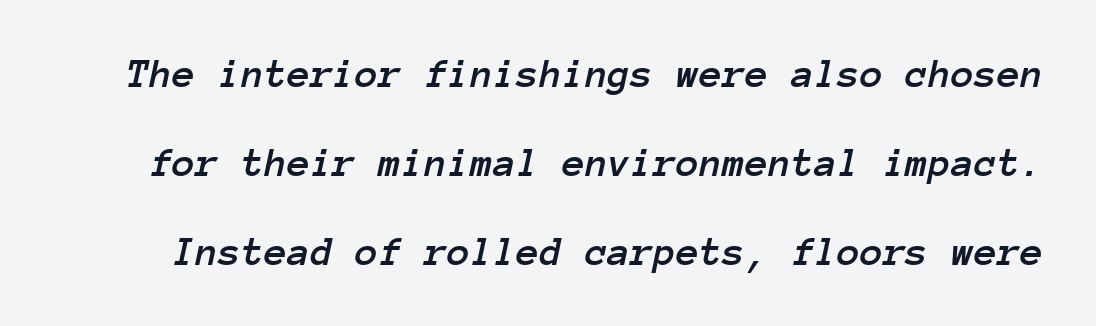
The image shows 42 px text type, italic (leaning right), monospaced; set loose line spacing (2.12x), normal letter spacing, not underlined; low stroke contrast and a medium x-height.
